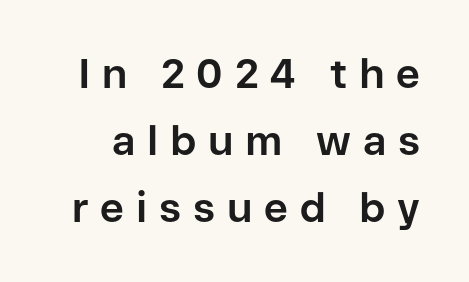
The image shows 41 px bold sans-serif type, upright; set normal line spacing (1.64x), unusually wide letter spacing (+0.29 em), not underlined; low stroke contrast and a medium x-height.
